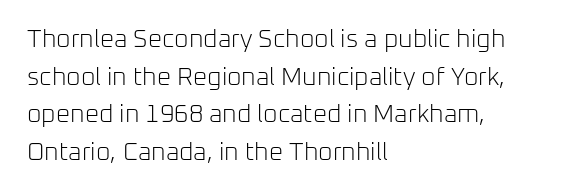
Q: Is the text bold? A: No.
Q: Is the text italic (slanted)? A: No, it is upright.
Q: Is the text underlined? A: No.
Q: How is the paragraph aligned? A: Left-aligned.
Q: Is the spacing between letters normal or unusually wide? A: Normal.
Q: Is the spacing between lines tight, normal or loose? A: Normal.
